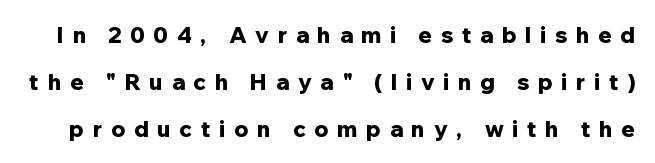
The vertical gap from one line to the next is large. Strokes here are thick enough to call this a true bold. The letters stand upright; this is a roman face. Look at the tracking — it's clearly loosened, letters drifting apart. Nobody drew a line under any word here.
